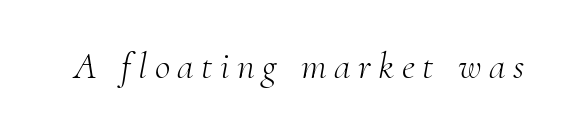
The image shows 38 px light serif type, italic (leaning right); set unusually wide letter spacing (+0.2 em), not underlined; medium stroke contrast and a small x-height.
